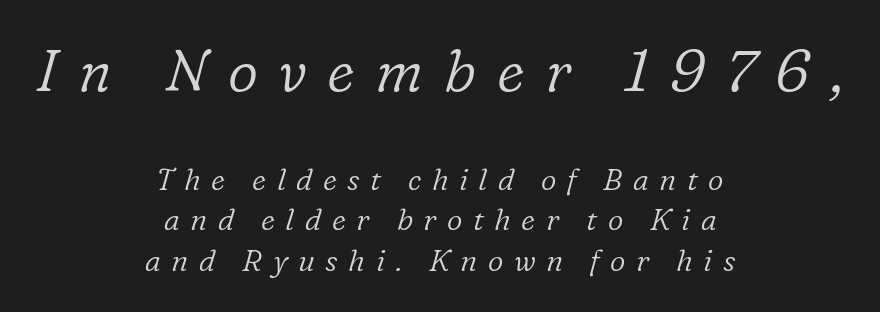
{"serif": "yes", "italic": "yes", "lean": "right", "slant_degrees": 16, "bold": "no", "weight": "light", "width": "normal", "stroke_contrast": "low", "x_height": "medium", "monospaced": "no", "underline": "no", "align": "center", "line_spacing": "normal", "line_spacing_ratio": 1.35, "letter_spacing": "wide", "letter_spacing_em": 0.35, "larger_block": "first", "size_ratio": 1.97, "glyph_px": 59}
